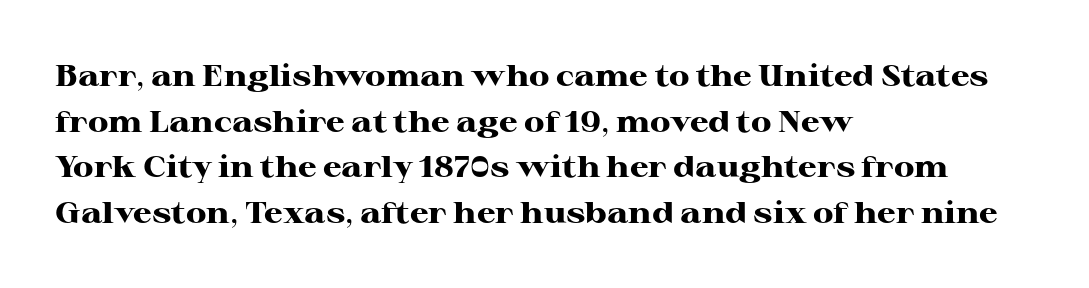
I'd call this a serif setting — the letters wear small feet. Is the block centered? No — it sits flush against the left margin. This is roman type, the default non-slanted kind. No extra tracking has been applied to these lines.
